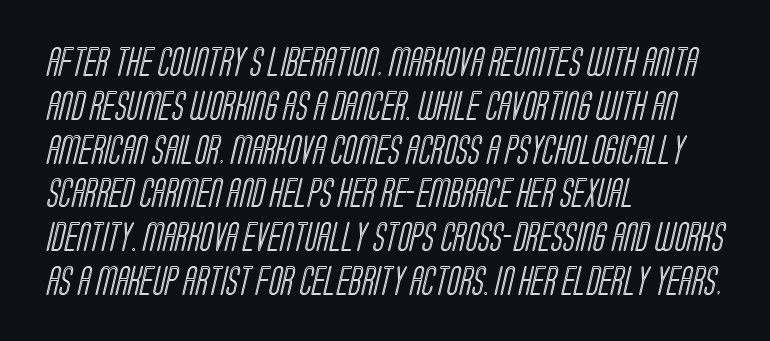
Do the characters align in a grid? No, the font is proportional. Left-aligned paragraph, ragged on the right. Has an underline been added? It has not. Short note: letters normally spaced. The designer left line spacing at the default.
